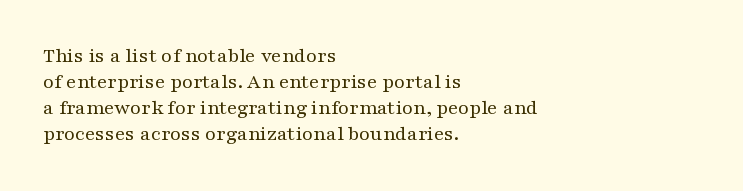
{"italic": "no", "bold": "no", "underline": "no", "align": "left", "line_spacing_ratio": 1.24, "letter_spacing": "normal", "letter_spacing_em": 0.0, "glyph_px": 21}
